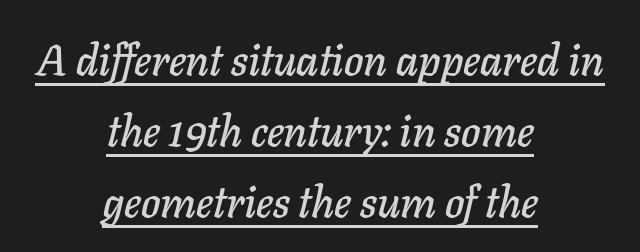
Q: Is the text italic (slanted)? A: Yes, it leans right by about 11 degrees.
Q: Is the text underlined? A: Yes.
Q: How is the paragraph aligned? A: Centered.
Q: Is the spacing between letters normal or unusually wide? A: Normal.
Q: Is the spacing between lines tight, normal or loose? A: Normal.
Q: Width (condensed, normal, or wide)? A: Normal.
Q: Stroke contrast? A: Low.
Q: x-height? A: Medium.
Q: Monospaced? A: No.
